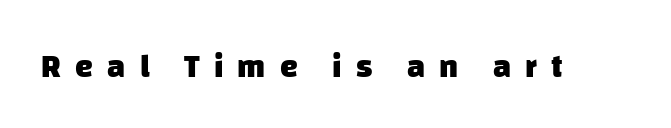
Q: Is the text bold? A: Yes.
Q: Is the typeface a serif or a sans-serif typeface? A: Sans-serif.
Q: Is the text underlined? A: No.
Q: Is the spacing between letters normal or unusually wide? A: Unusually wide.
Q: Width (condensed, normal, or wide)? A: Normal.
Q: Stroke contrast? A: Low.
Q: x-height? A: Large.
Q: Monospaced? A: No.
